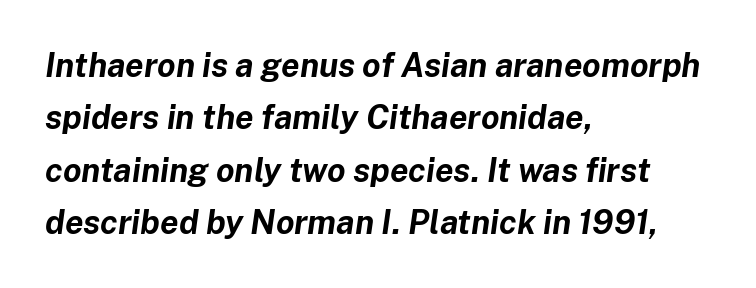
{"italic": "yes", "lean": "right", "slant_degrees": 8, "bold": "yes", "weight": "bold", "width": "normal", "stroke_contrast": "low", "x_height": "medium", "monospaced": "no", "underline": "no", "align": "left", "line_spacing": "normal", "line_spacing_ratio": 1.59, "letter_spacing": "normal", "letter_spacing_em": 0.0, "glyph_px": 33}
